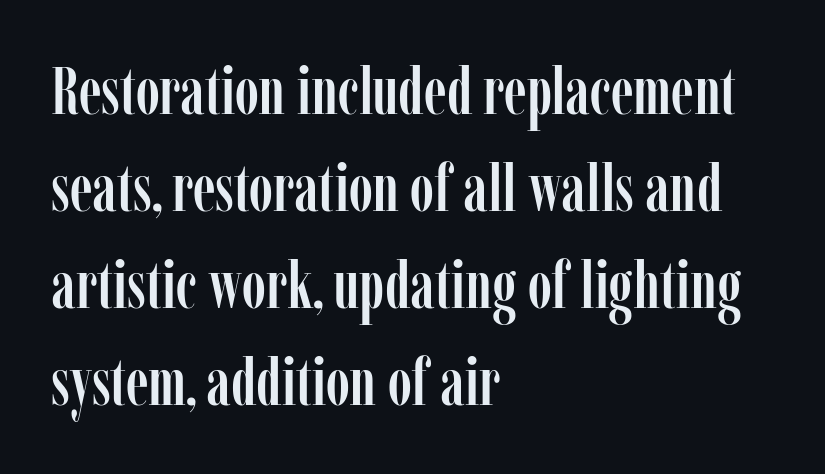
{"serif": "yes", "italic": "no", "width": "condensed", "stroke_contrast": "low", "x_height": "medium", "monospaced": "no", "underline": "no", "align": "left", "line_spacing": "normal", "line_spacing_ratio": 1.47, "letter_spacing": "normal", "letter_spacing_em": 0.0, "glyph_px": 66}
